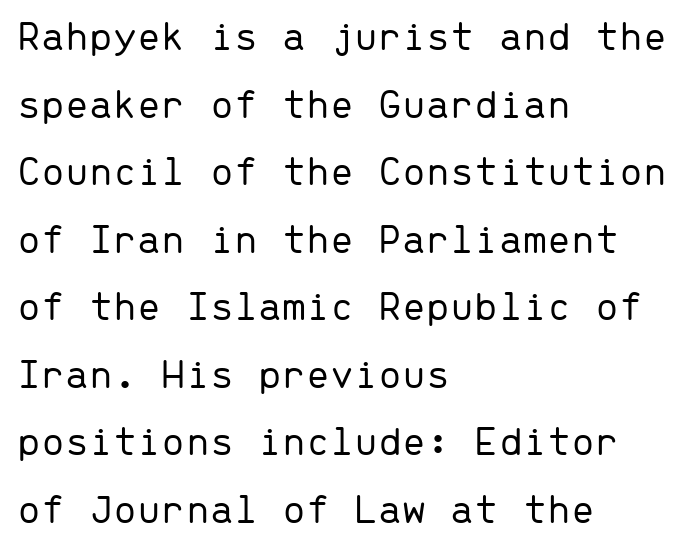
There is no visible air inserted between adjacent glyphs. Horizontal bands of white between lines are of average thickness. The letters look calm and open, with moderate or lighter stems. Think of a typewriter: that constant character pitch is what you see here. This is the regular roman posture of the typeface.
